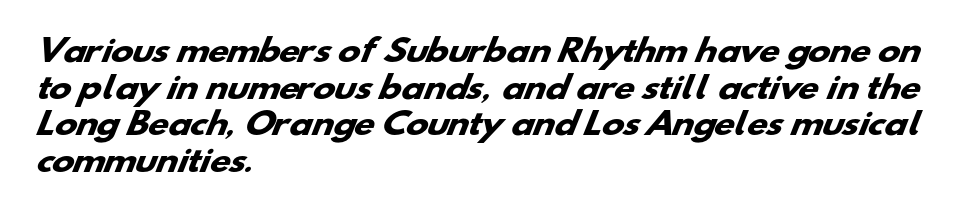
The letters carry no serifs — their stems end cleanly without finishing strokes. Just letters on the line, the space beneath them empty. A typesetter would call this proportional, since set widths differ per character. The strokes are fattened all the way to bold.
